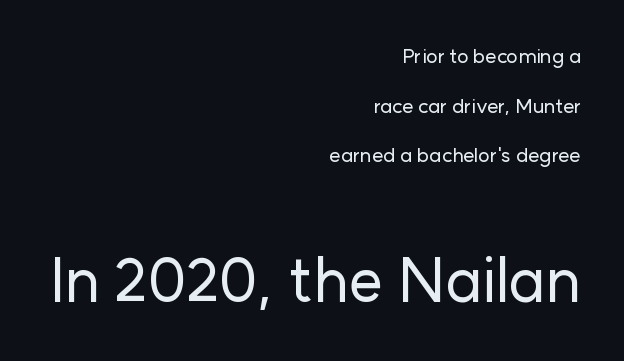
The letters sit at their default tracking, neither squeezed nor spread. The typesetter chose a ragged-left arrangement here. Regarding leading, the lines here are spaced well apart. Is this a fixed-width face? No — the glyphs have proportional, varying widths.
